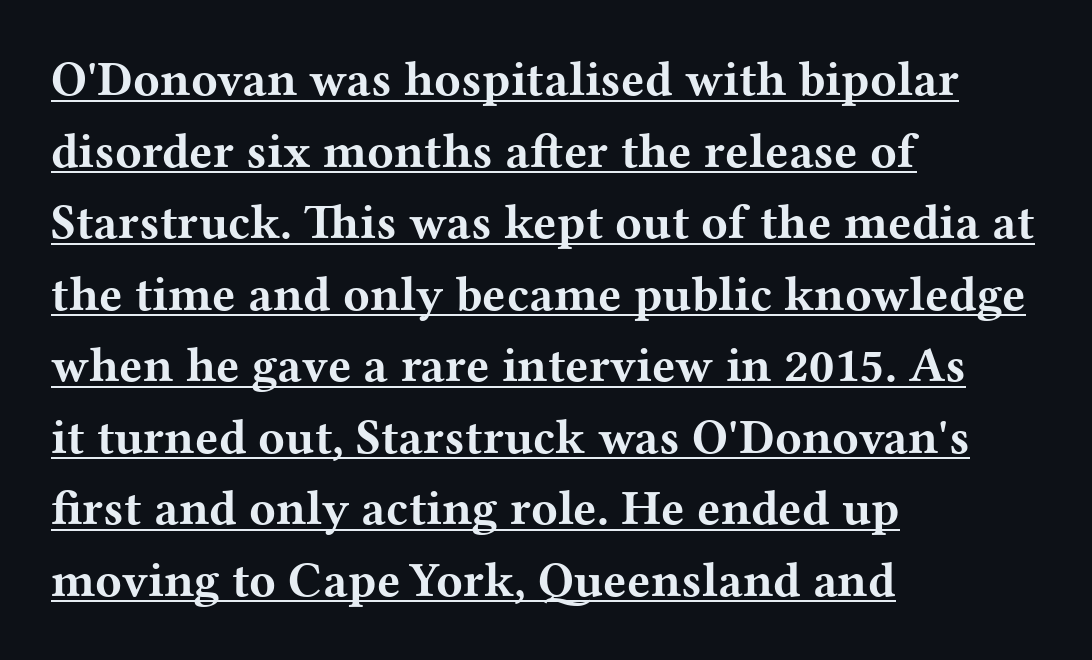
Q: Is the text bold? A: Yes.
Q: Is the text italic (slanted)? A: No, it is upright.
Q: Is the typeface a serif or a sans-serif typeface? A: Serif.
Q: Is the text underlined? A: Yes.
Q: How is the paragraph aligned? A: Left-aligned.
Q: Is the spacing between letters normal or unusually wide? A: Normal.
Q: Is the spacing between lines tight, normal or loose? A: Normal.
Q: Width (condensed, normal, or wide)? A: Wide.
Q: Stroke contrast? A: Medium.
Q: x-height? A: Medium.
Q: Monospaced? A: No.
